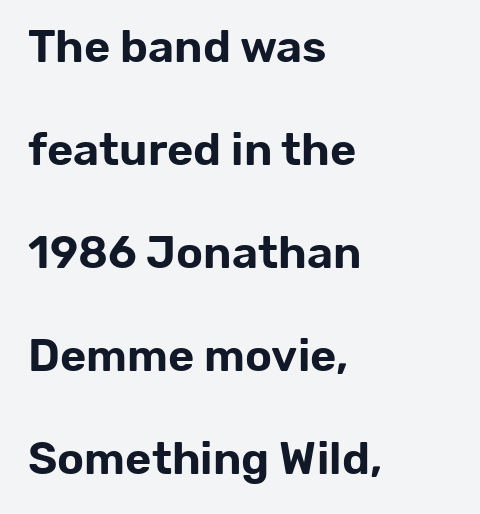
Characters remain perfectly vertical along every line. Note the varied advance widths — an 'i' is clearly narrower than an 'm'. A typesetter would call this leading open, well beyond the default. Beneath every word, the page is bare. This sample uses a sans-serif face.
